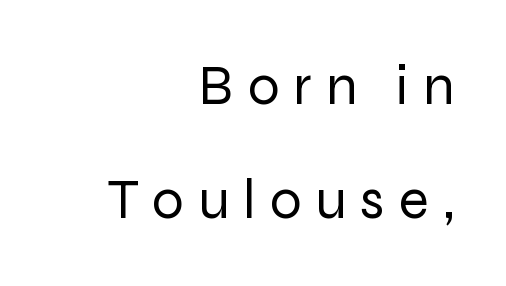
{"serif": "no", "italic": "no", "bold": "no", "weight": "regular", "width": "normal", "stroke_contrast": "low", "x_height": "medium", "monospaced": "no", "underline": "no", "align": "right", "line_spacing": "loose", "line_spacing_ratio": 2.03, "letter_spacing": "wide", "letter_spacing_em": 0.25, "glyph_px": 56}
